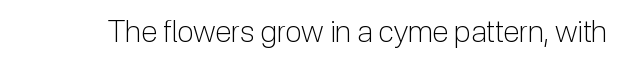
The image shows 30 px light sans-serif type, upright; set normal letter spacing, not underlined; low stroke contrast and a medium x-height.
